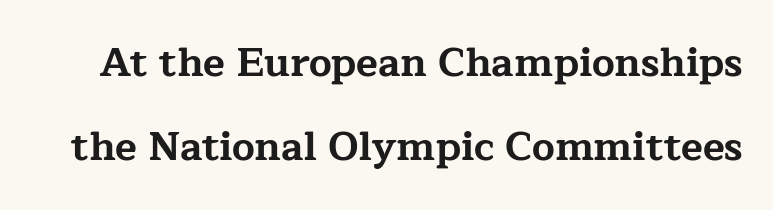
The image shows 40 px bold, wide serif type, upright; set loose line spacing (2.09x), normal letter spacing, not underlined; low stroke contrast and a medium x-height.
